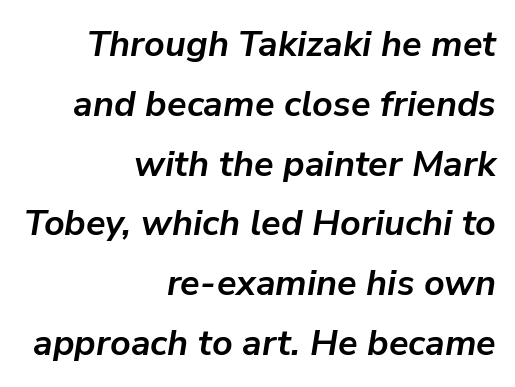
{"italic": "yes", "lean": "right", "slant_degrees": 9, "bold": "yes", "weight": "semibold", "width": "normal", "stroke_contrast": "low", "x_height": "medium", "monospaced": "no", "underline": "no", "align": "right", "line_spacing": "normal", "line_spacing_ratio": 1.66, "letter_spacing": "normal", "letter_spacing_em": 0.0, "glyph_px": 36}
